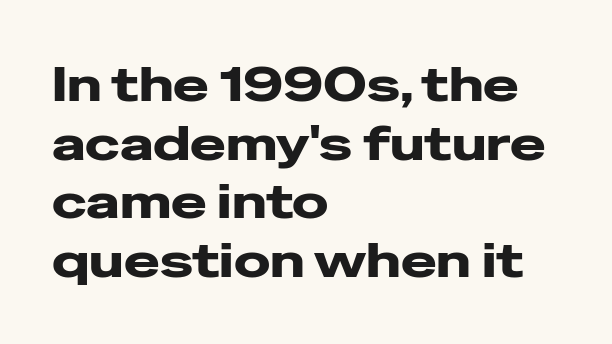
Q: Is the text italic (slanted)? A: No, it is upright.
Q: Is the typeface a serif or a sans-serif typeface? A: Sans-serif.
Q: Is the text underlined? A: No.
Q: How is the paragraph aligned? A: Left-aligned.
Q: Is the spacing between letters normal or unusually wide? A: Normal.
Q: Width (condensed, normal, or wide)? A: Wide.
Q: Stroke contrast? A: Low.
Q: x-height? A: Medium.
Q: Monospaced? A: No.
